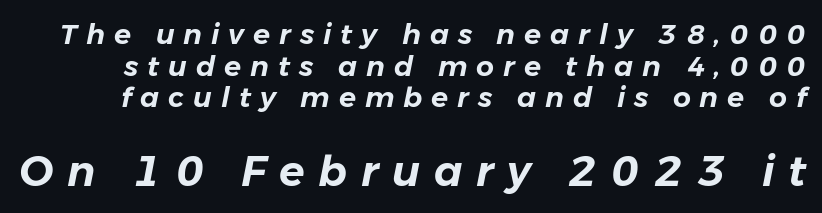
The image shows 42 px text type, italic (leaning right); set tight line spacing (1.13x), unusually wide letter spacing (+0.32 em), not underlined; the second (bottom) block is 1.5x larger; low stroke contrast and a medium x-height.
